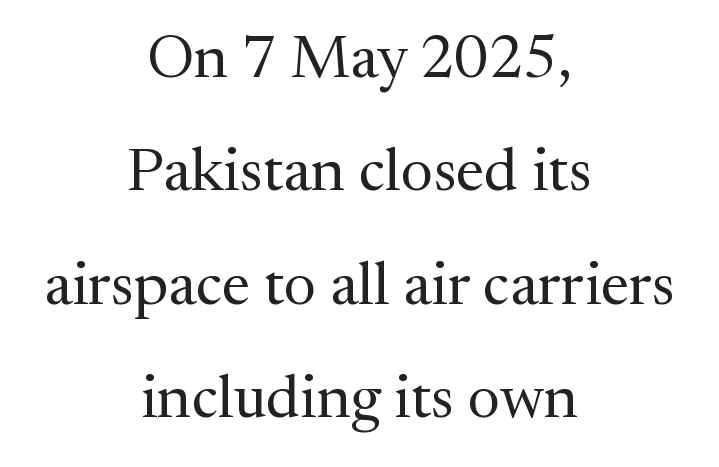
{"serif": "yes", "italic": "no", "bold": "no", "weight": "regular", "width": "normal", "stroke_contrast": "medium", "x_height": "medium", "monospaced": "no", "underline": "no", "align": "center", "line_spacing_ratio": 1.86, "letter_spacing": "normal", "letter_spacing_em": 0.0, "glyph_px": 61}
